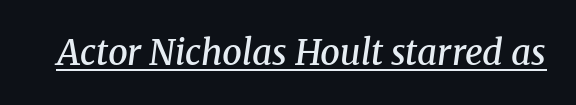
{"serif": "yes", "italic": "yes", "lean": "right", "slant_degrees": 8, "bold": "semi", "weight": "semibold", "width": "normal", "stroke_contrast": "medium", "x_height": "medium", "monospaced": "no", "underline": "yes", "letter_spacing": "normal", "letter_spacing_em": 0.0, "glyph_px": 35}
